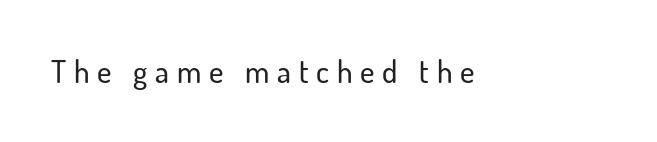
{"serif": "no", "italic": "no", "width": "normal", "stroke_contrast": "low", "x_height": "small", "monospaced": "no", "underline": "no", "letter_spacing": "wide", "letter_spacing_em": 0.25, "glyph_px": 31}
